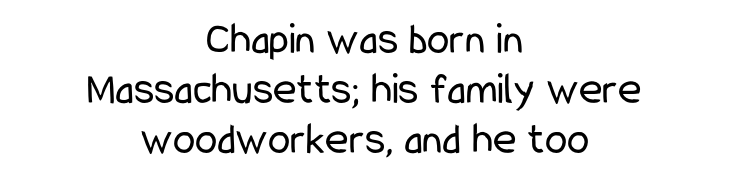
Q: Is the text bold? A: No.
Q: Is the text italic (slanted)? A: No, it is upright.
Q: Is the typeface a serif or a sans-serif typeface? A: Sans-serif.
Q: Is the text underlined? A: No.
Q: How is the paragraph aligned? A: Centered.
Q: Is the spacing between letters normal or unusually wide? A: Normal.
Q: Is the spacing between lines tight, normal or loose? A: Tight.
Q: Width (condensed, normal, or wide)? A: Condensed.
Q: Stroke contrast? A: Low.
Q: x-height? A: Medium.
Q: Monospaced? A: No.
